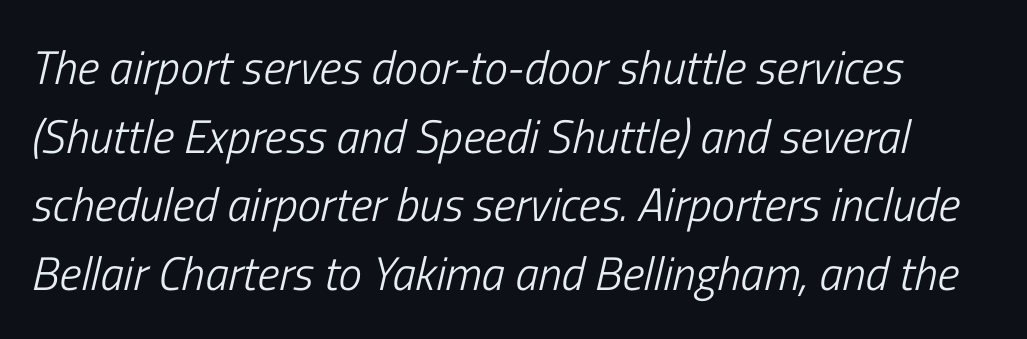
Q: Is the text bold? A: No.
Q: Is the text italic (slanted)? A: Yes, it leans right by about 13 degrees.
Q: Is the text underlined? A: No.
Q: Is the spacing between letters normal or unusually wide? A: Normal.
Q: Is the spacing between lines tight, normal or loose? A: Normal.
Q: Width (condensed, normal, or wide)? A: Condensed.
Q: Stroke contrast? A: Low.
Q: x-height? A: Medium.
Q: Monospaced? A: No.
